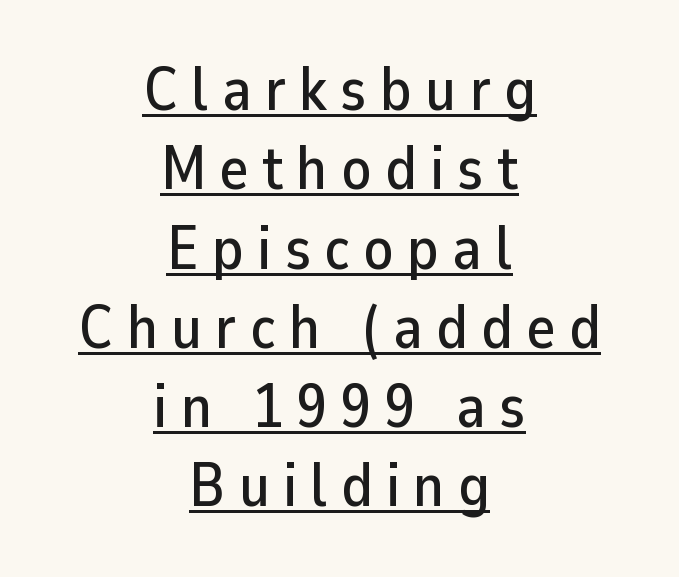
Q: Is the text italic (slanted)? A: No, it is upright.
Q: Is the typeface a serif or a sans-serif typeface? A: Sans-serif.
Q: Is the text underlined? A: Yes.
Q: How is the paragraph aligned? A: Centered.
Q: Is the spacing between letters normal or unusually wide? A: Unusually wide.
Q: Is the spacing between lines tight, normal or loose? A: Normal.
Q: Width (condensed, normal, or wide)? A: Normal.
Q: Stroke contrast? A: Low.
Q: x-height? A: Medium.
Q: Monospaced? A: No.
